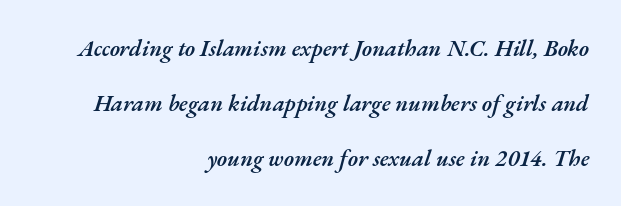
{"italic": "yes", "lean": "right", "slant_degrees": 17, "bold": "semi", "underline": "no", "align": "right", "line_spacing": "loose", "line_spacing_ratio": 2.4, "letter_spacing": "normal", "letter_spacing_em": 0.0, "glyph_px": 23}
